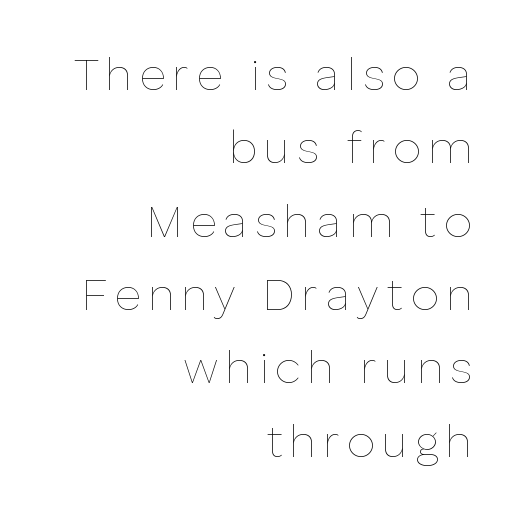
{"italic": "no", "bold": "no", "weight": "thin", "width": "normal", "stroke_contrast": "low", "x_height": "medium", "monospaced": "no", "underline": "no", "align": "right", "line_spacing": "normal", "line_spacing_ratio": 1.63, "glyph_px": 45}
